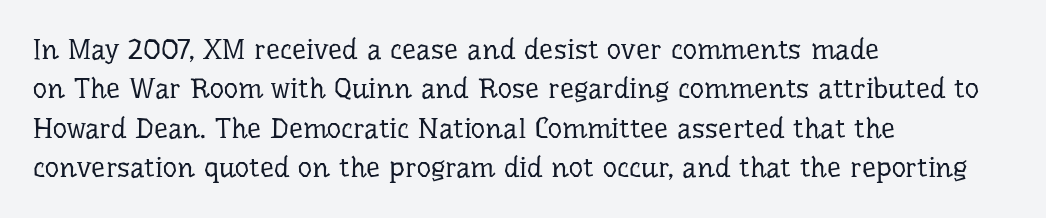
The image shows 28 px regular-weight serif type, upright; set left-aligned, normal line spacing (1.41x), normal letter spacing, not underlined; low stroke contrast and a medium x-height.
